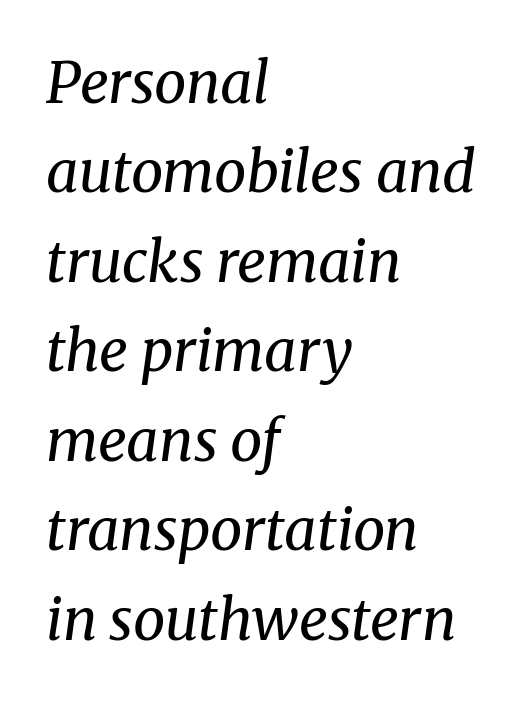
Q: Is the text bold? A: No.
Q: Is the text italic (slanted)? A: Yes, it leans right by about 8 degrees.
Q: Is the typeface a serif or a sans-serif typeface? A: Serif.
Q: Is the text underlined? A: No.
Q: How is the paragraph aligned? A: Left-aligned.
Q: Is the spacing between letters normal or unusually wide? A: Normal.
Q: Is the spacing between lines tight, normal or loose? A: Normal.
Q: Width (condensed, normal, or wide)? A: Normal.
Q: Stroke contrast? A: Medium.
Q: x-height? A: Medium.
Q: Monospaced? A: No.
